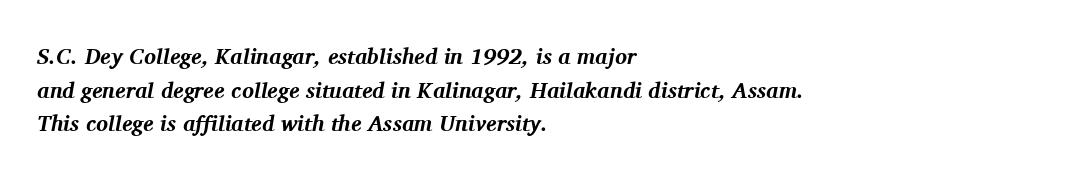
The image shows 22 px bold type, italic (leaning right); set left-aligned, normal line spacing (1.53x), normal letter spacing, not underlined.
